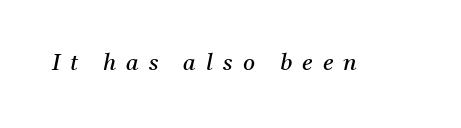
Check the space under the baseline: it is left empty. These glyphs show unthickened strokes, regular width or finer. When letters slant like this, we call the style italic. How are the letters spaced? Widely, with obvious added tracking.
